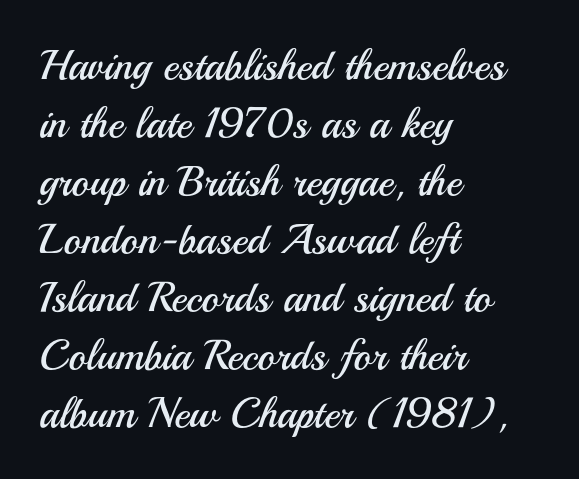
Q: Is the text bold? A: No.
Q: Is the text italic (slanted)? A: Yes.
Q: Is the typeface a serif or a sans-serif typeface? A: Sans-serif.
Q: Is the text underlined? A: No.
Q: How is the paragraph aligned? A: Left-aligned.
Q: Is the spacing between letters normal or unusually wide? A: Normal.
Q: Is the spacing between lines tight, normal or loose? A: Normal.
Q: Width (condensed, normal, or wide)? A: Normal.
Q: Stroke contrast? A: Medium.
Q: x-height? A: Small.
Q: Monospaced? A: No.
